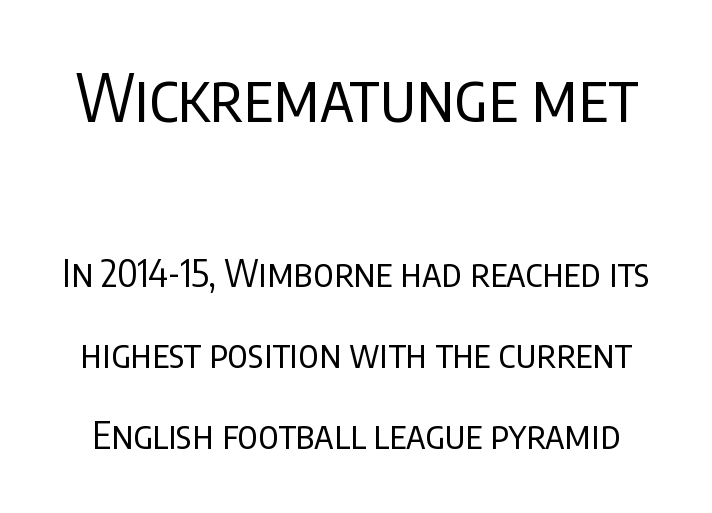
A typesetter would call this leading open, well beyond the default. The lettering holds an erect, upright posture throughout. These lines are rendered in a variable-pitch font. Letterform terminals end flat and unadorned throughout the passage. Each word holds together tightly as a unit, with standard inter-letter gaps.
